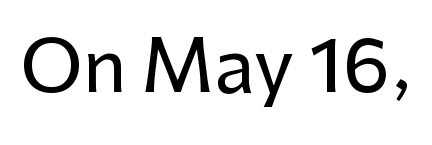
{"serif": "no", "italic": "no", "width": "normal", "stroke_contrast": "low", "x_height": "medium", "monospaced": "no", "underline": "no", "letter_spacing": "normal", "letter_spacing_em": 0.0, "glyph_px": 72}
